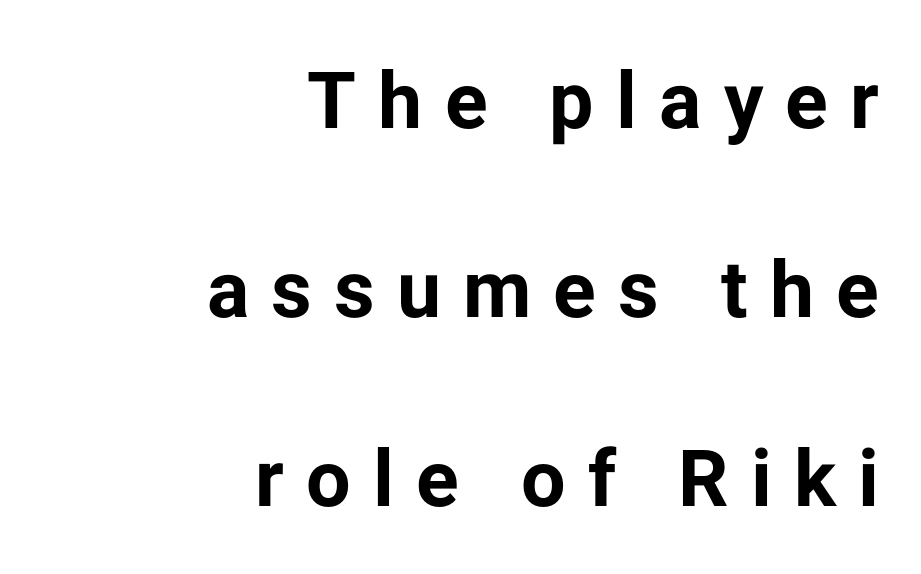
Q: Is the text bold? A: Yes.
Q: Is the text italic (slanted)? A: No, it is upright.
Q: Is the typeface a serif or a sans-serif typeface? A: Sans-serif.
Q: Is the text underlined? A: No.
Q: How is the paragraph aligned? A: Right-aligned.
Q: Is the spacing between letters normal or unusually wide? A: Unusually wide.
Q: Is the spacing between lines tight, normal or loose? A: Loose.
Q: Width (condensed, normal, or wide)? A: Normal.
Q: Stroke contrast? A: Low.
Q: x-height? A: Medium.
Q: Monospaced? A: No.
